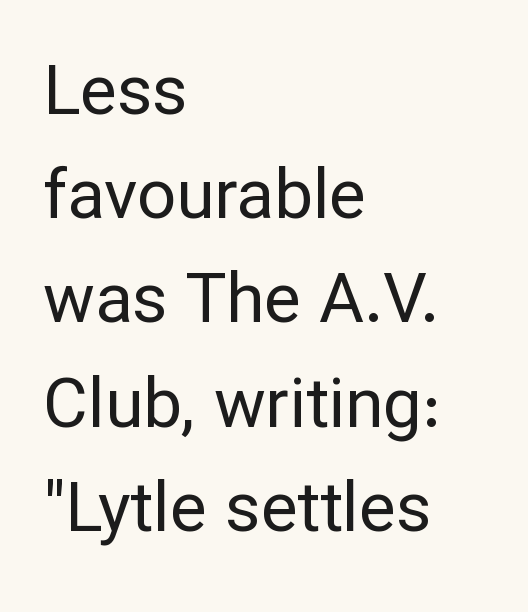
You can tell it's not italic because the verticals are truly vertical. The space between consecutive lines is moderate. The string is rendered with underlining switched off. Examine the stroke ends and you'll find no serifs. On a weight scale, this lands at 450 or below. Spacing verdict: proportional, widths tailored to each character.
